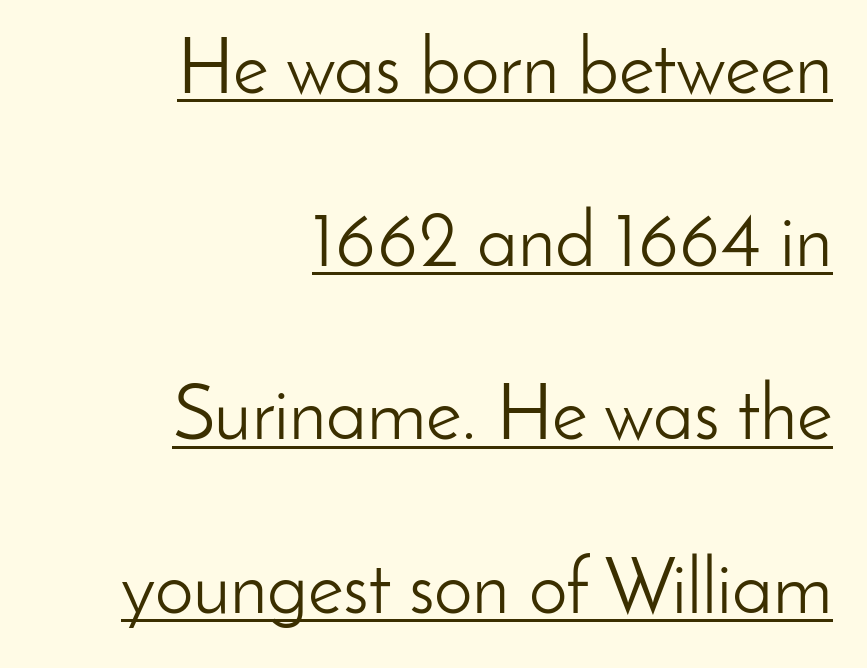
{"serif": "no", "italic": "no", "bold": "no", "weight": "light", "width": "normal", "stroke_contrast": "low", "x_height": "small", "monospaced": "no", "underline": "yes", "align": "right", "line_spacing": "loose", "line_spacing_ratio": 2.25, "letter_spacing": "normal", "letter_spacing_em": 0.0, "glyph_px": 77}
